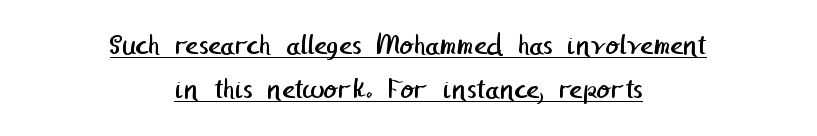
{"serif": "no", "bold": "no", "weight": "regular", "width": "normal", "stroke_contrast": "low", "x_height": "medium", "underline": "yes", "align": "center", "line_spacing": "normal", "line_spacing_ratio": 1.41, "letter_spacing": "normal", "letter_spacing_em": 0.0, "glyph_px": 31}
